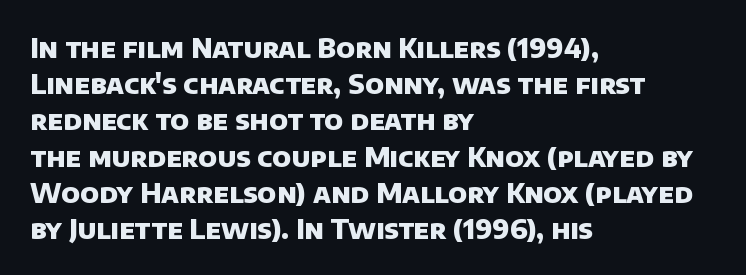
Q: Is the text bold? A: Yes.
Q: Is the text underlined? A: No.
Q: How is the paragraph aligned? A: Left-aligned.
Q: Is the spacing between letters normal or unusually wide? A: Normal.
Q: Is the spacing between lines tight, normal or loose? A: Normal.
